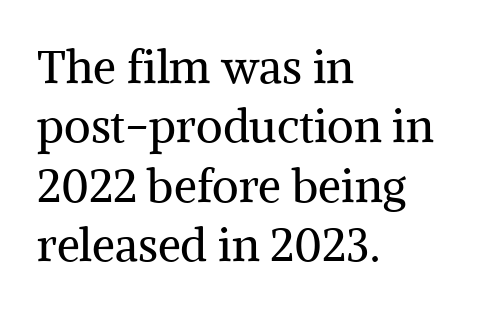
Q: Is the text bold? A: No.
Q: Is the text italic (slanted)? A: No, it is upright.
Q: Is the typeface a serif or a sans-serif typeface? A: Serif.
Q: Is the text underlined? A: No.
Q: How is the paragraph aligned? A: Left-aligned.
Q: Is the spacing between letters normal or unusually wide? A: Normal.
Q: Is the spacing between lines tight, normal or loose? A: Normal.
Q: Width (condensed, normal, or wide)? A: Normal.
Q: Stroke contrast? A: Medium.
Q: x-height? A: Medium.
Q: Monospaced? A: No.
